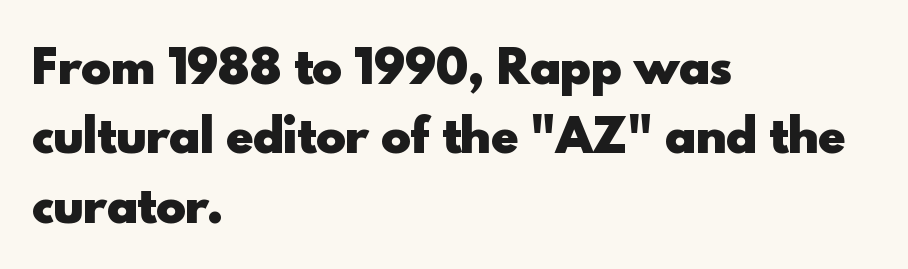
Q: Is the text bold? A: Yes.
Q: Is the text italic (slanted)? A: No, it is upright.
Q: Is the typeface a serif or a sans-serif typeface? A: Sans-serif.
Q: Is the text underlined? A: No.
Q: How is the paragraph aligned? A: Left-aligned.
Q: Is the spacing between letters normal or unusually wide? A: Normal.
Q: Is the spacing between lines tight, normal or loose? A: Normal.
Q: Width (condensed, normal, or wide)? A: Normal.
Q: x-height? A: Small.
Q: Monospaced? A: No.
